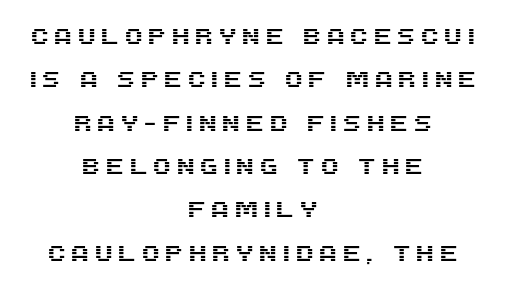
Each line is balanced around a shared central axis. You could fit nearly another row in the gap between these rows. Beneath every word, the page is bare. This is the regular roman posture of the typeface.
